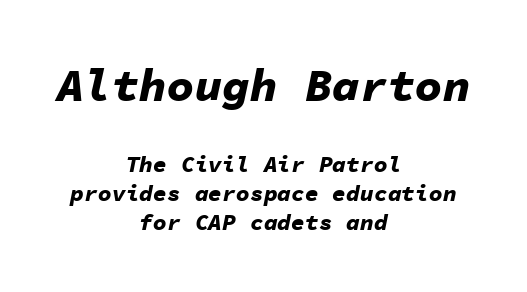
{"italic": "yes", "lean": "right", "slant_degrees": 11, "bold": "yes", "weight": "bold", "width": "normal", "stroke_contrast": "low", "x_height": "medium", "monospaced": "yes", "underline": "no", "align": "center", "line_spacing": "normal", "line_spacing_ratio": 1.25, "letter_spacing": "normal", "letter_spacing_em": 0.0, "larger_block": "first", "size_ratio": 2.0, "glyph_px": 46}
